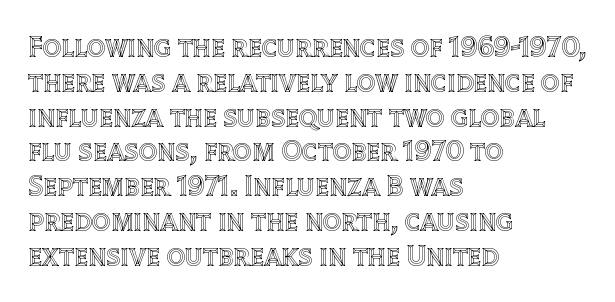
The font's upright variant was chosen for this text. Each line starts at the same left margin while the right side varies. Descenders are the only things crossing below the line. Proportional: the letters do not fall into vertical columns. Students, note that the glyphs here touch the page at normal intervals.
